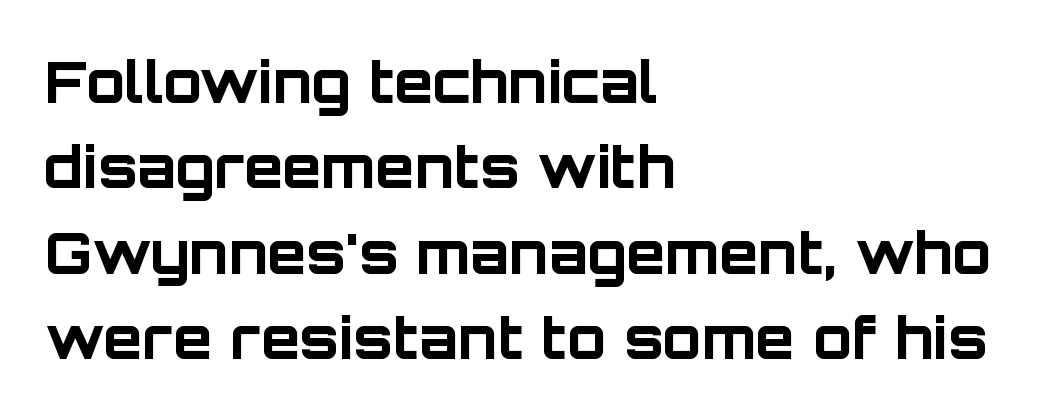
{"serif": "no", "italic": "no", "bold": "yes", "weight": "bold", "width": "normal", "stroke_contrast": "low", "x_height": "large", "monospaced": "no", "underline": "no", "align": "left", "line_spacing": "normal", "line_spacing_ratio": 1.5, "letter_spacing": "normal", "letter_spacing_em": 0.0, "glyph_px": 57}
